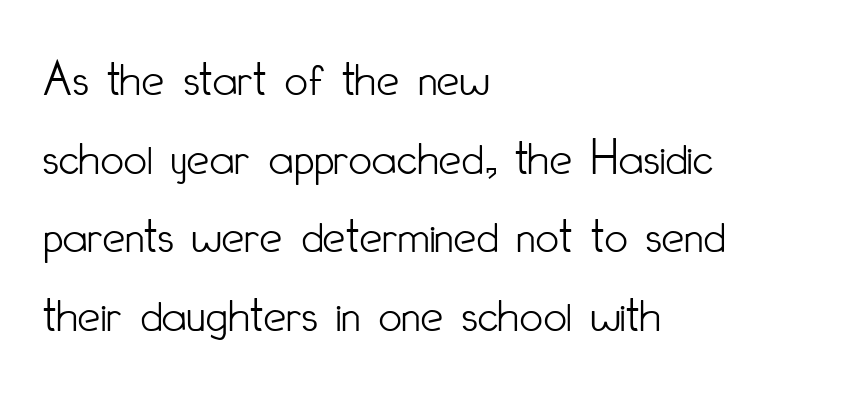
The image shows 51 px light, condensed sans-serif type, upright; set left-aligned, normal line spacing (1.54x), normal letter spacing, not underlined; low stroke contrast and a small x-height.
